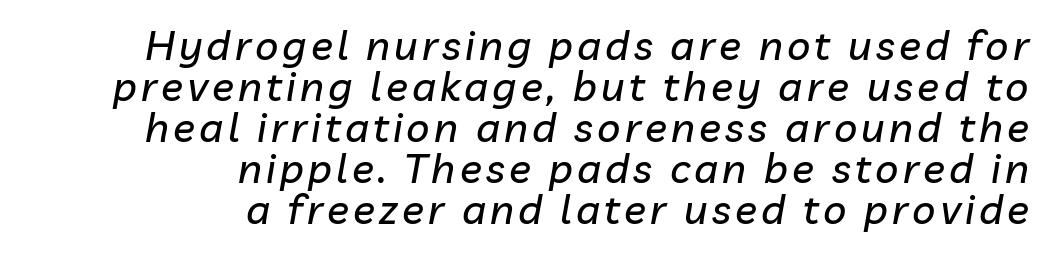
The image shows 41 px text type, italic (leaning right); set right-aligned, tight line spacing (1.0x), not underlined; low stroke contrast and a medium x-height.
